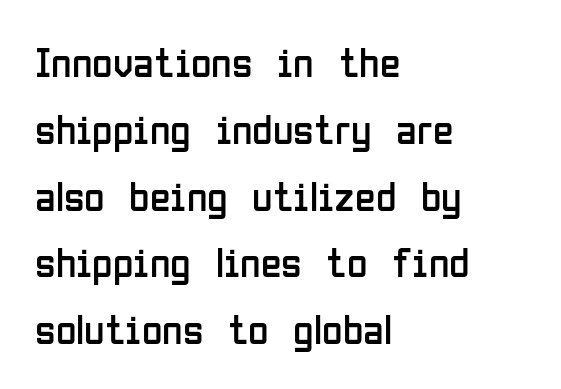
{"serif": "no", "italic": "no", "bold": "no", "weight": "regular", "width": "condensed", "stroke_contrast": "low", "x_height": "medium", "monospaced": "no", "underline": "no", "align": "left", "line_spacing": "normal", "line_spacing_ratio": 1.59, "letter_spacing": "normal", "letter_spacing_em": 0.0, "glyph_px": 42}
